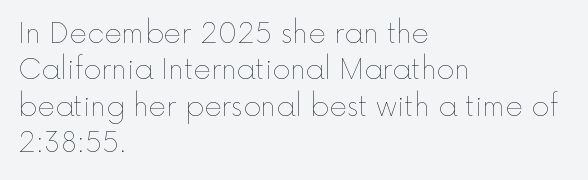
Upright lettering throughout. Reading down the column, the eye jumps a familiar distance to each next line. The typesetting does not lean heavy: it is not bold. Horizontal alignment here is leftward, the default for most running prose. The space directly below the letters is spotless. Glyph-to-glyph distance matches everyday printed text.
